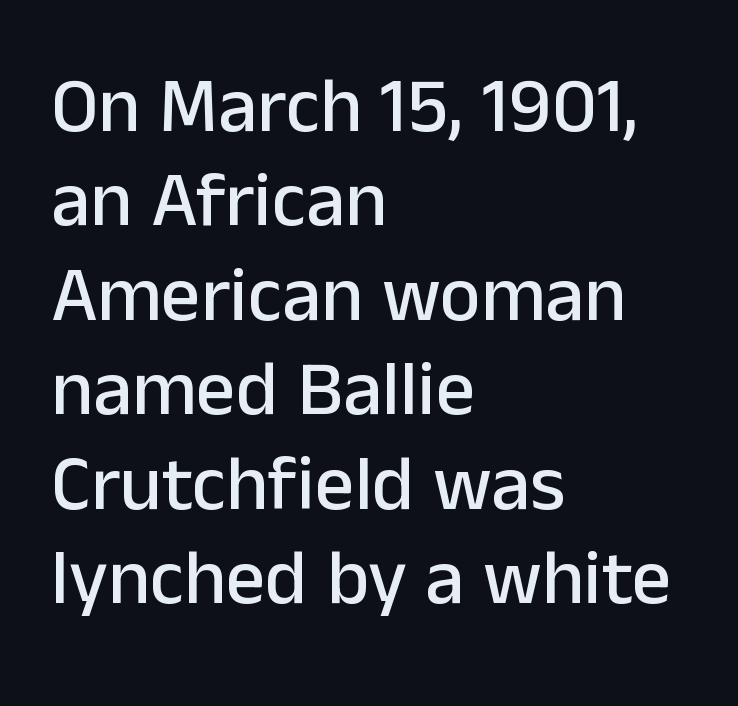
The image shows 78 px sans-serif type, upright; set left-aligned, line spacing 1.21x, normal letter spacing, not underlined; low stroke contrast and a medium x-height.
